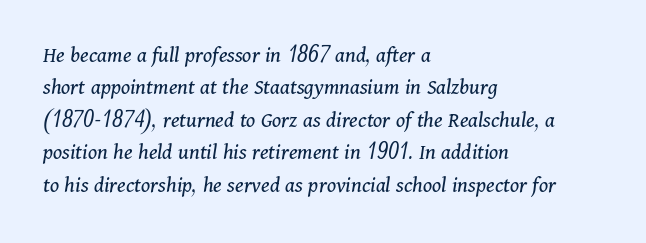
Q: Is the text bold? A: No.
Q: Is the text italic (slanted)? A: Yes, it leans right by about 11 degrees.
Q: Is the text underlined? A: No.
Q: How is the paragraph aligned? A: Left-aligned.
Q: Is the spacing between letters normal or unusually wide? A: Normal.
Q: Is the spacing between lines tight, normal or loose? A: Normal.
